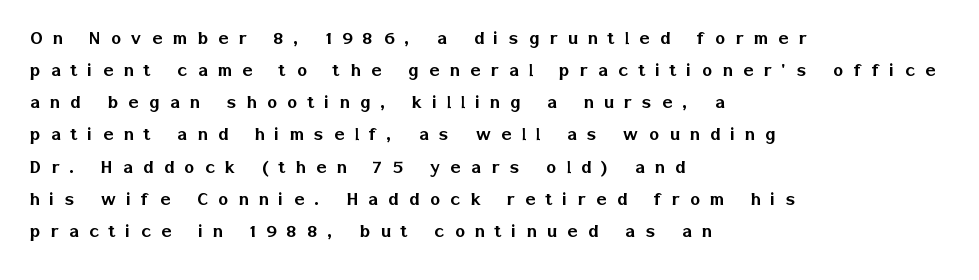
Is there any slant? The stems are plumb. The letters are spread apart with noticeably loose tracking. How would I describe the line gaps? Plain and ordinary. Descenders are the only things crossing below the line. Line beginnings align vertically; line endings do not.
